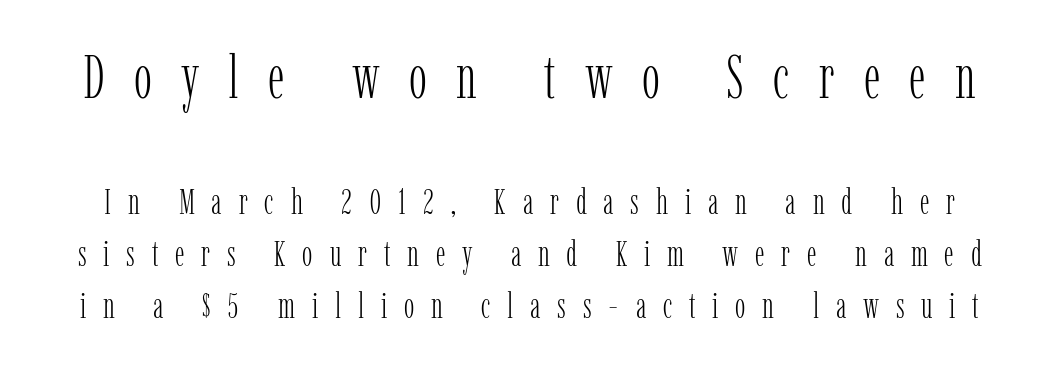
Q: Is the text bold? A: No.
Q: Is the text italic (slanted)? A: No, it is upright.
Q: Is the typeface a serif or a sans-serif typeface? A: Serif.
Q: Is the text underlined? A: No.
Q: Is the spacing between letters normal or unusually wide? A: Unusually wide.
Q: Is the spacing between lines tight, normal or loose? A: Normal.
Q: Which block of text is set in a larger size, the first (top) or the second (bottom)? A: The first (top) one.
Q: Width (condensed, normal, or wide)? A: Condensed.
Q: Stroke contrast? A: Low.
Q: x-height? A: Medium.
Q: Monospaced? A: No.
